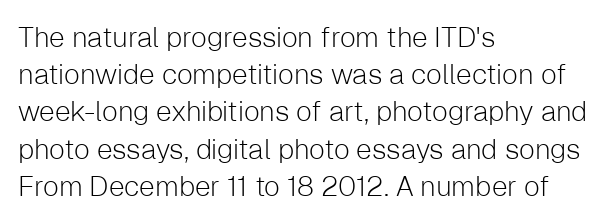
The typeface has the unassuming heft of standard copy or less. The paragraph shown leans on its left margin. The rendering shows plain stroke endings on the letterforms — a sans-serif design. This rendering leaves character spacing at its baseline value. Bare-footed words on every line. Tall strokes in this sample are plumb rather than angled.
